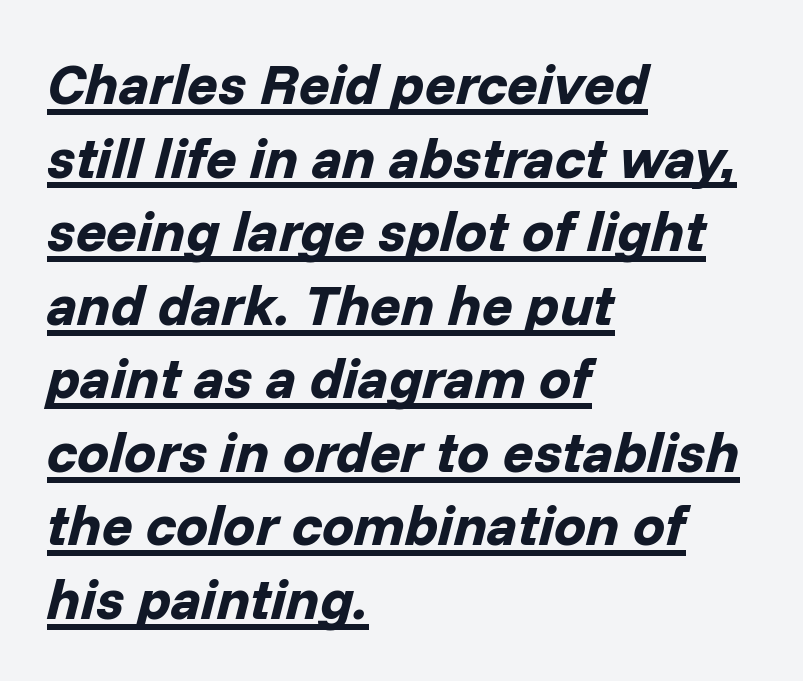
Q: Is the text bold? A: Yes.
Q: Is the text italic (slanted)? A: Yes, it leans right by about 14 degrees.
Q: Is the text underlined? A: Yes.
Q: How is the paragraph aligned? A: Left-aligned.
Q: Is the spacing between letters normal or unusually wide? A: Normal.
Q: Is the spacing between lines tight, normal or loose? A: Normal.
Q: Width (condensed, normal, or wide)? A: Normal.
Q: Stroke contrast? A: Low.
Q: x-height? A: Medium.
Q: Monospaced? A: No.
